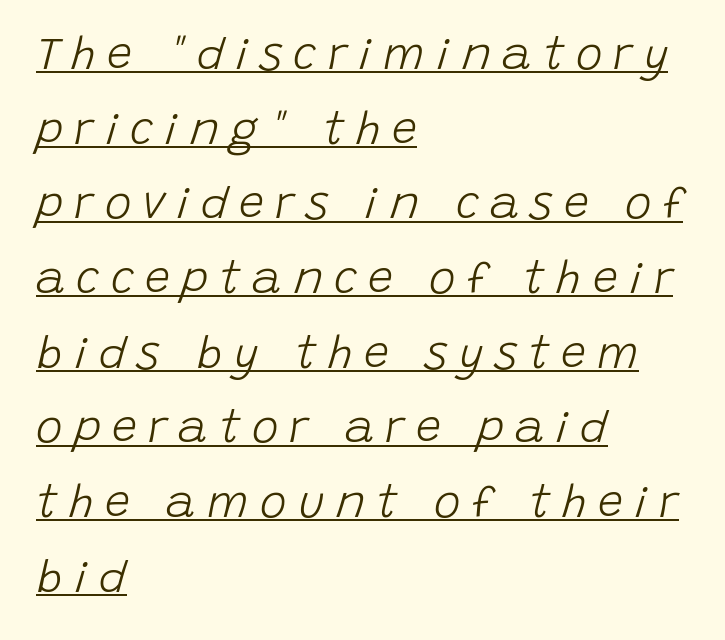
The image shows 45 px light type, italic (leaning right); set left-aligned, normal line spacing (1.66x), unusually wide letter spacing (+0.25 em), underlined; low stroke contrast and a large x-height.
